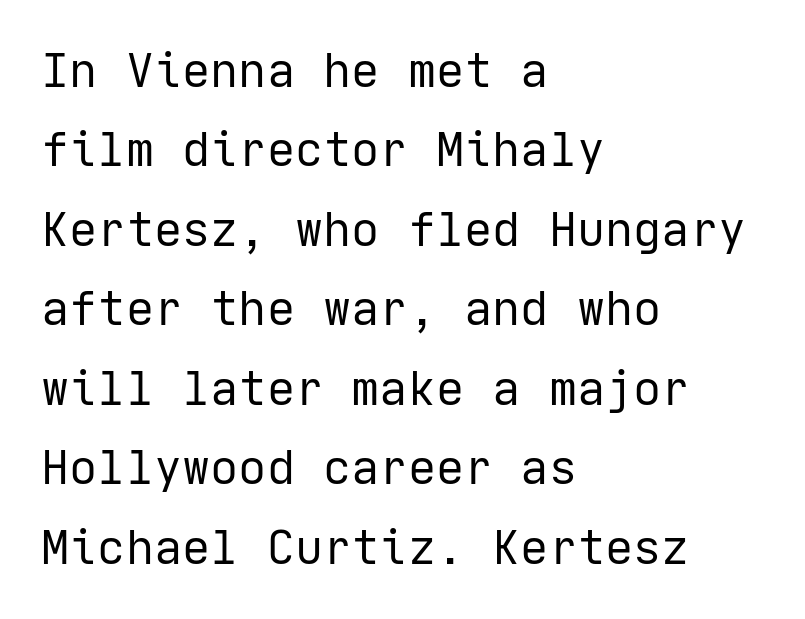
{"serif": "no", "italic": "no", "bold": "no", "weight": "regular", "width": "normal", "stroke_contrast": "low", "x_height": "medium", "underline": "no", "align": "left", "line_spacing": "normal", "line_spacing_ratio": 1.69, "letter_spacing": "normal", "letter_spacing_em": 0.0, "glyph_px": 47}
